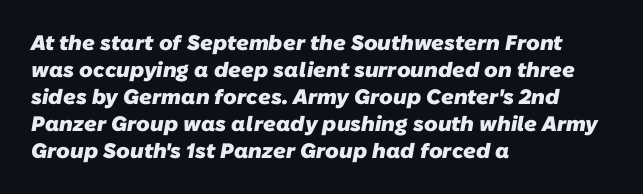
The image shows 21 px bold type; set left-aligned, normal line spacing (1.29x), normal letter spacing, not underlined.
